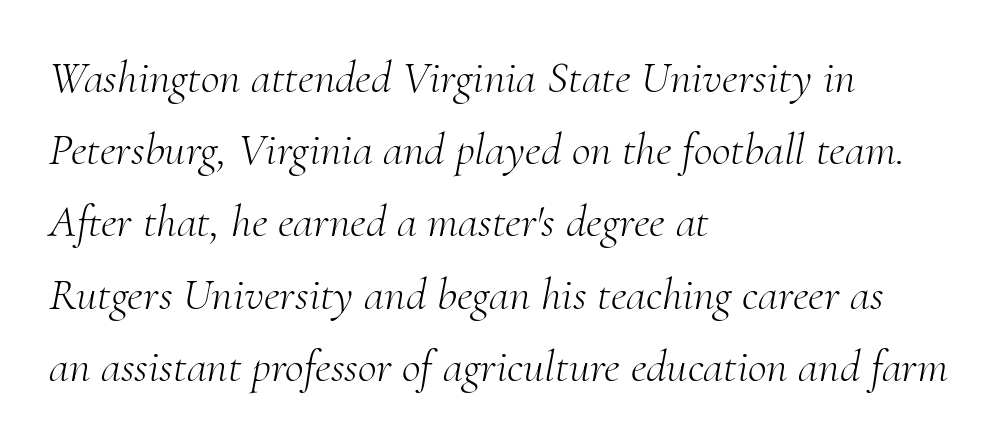
Q: Is the text bold? A: No.
Q: Is the text italic (slanted)? A: Yes, it leans right by about 10 degrees.
Q: Is the typeface a serif or a sans-serif typeface? A: Serif.
Q: Is the text underlined? A: No.
Q: How is the paragraph aligned? A: Left-aligned.
Q: Is the spacing between letters normal or unusually wide? A: Normal.
Q: Is the spacing between lines tight, normal or loose? A: Normal.
Q: Width (condensed, normal, or wide)? A: Normal.
Q: Stroke contrast? A: Medium.
Q: x-height? A: Small.
Q: Monospaced? A: No.
